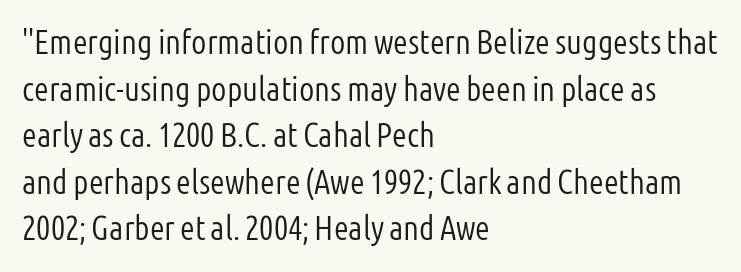
Q: Is the text bold? A: No.
Q: Is the text italic (slanted)? A: No, it is upright.
Q: Is the typeface a serif or a sans-serif typeface? A: Sans-serif.
Q: Is the text underlined? A: No.
Q: How is the paragraph aligned? A: Left-aligned.
Q: Is the spacing between letters normal or unusually wide? A: Normal.
Q: Is the spacing between lines tight, normal or loose? A: Normal.
Q: Width (condensed, normal, or wide)? A: Condensed.
Q: Stroke contrast? A: Low.
Q: x-height? A: Medium.
Q: Monospaced? A: No.
